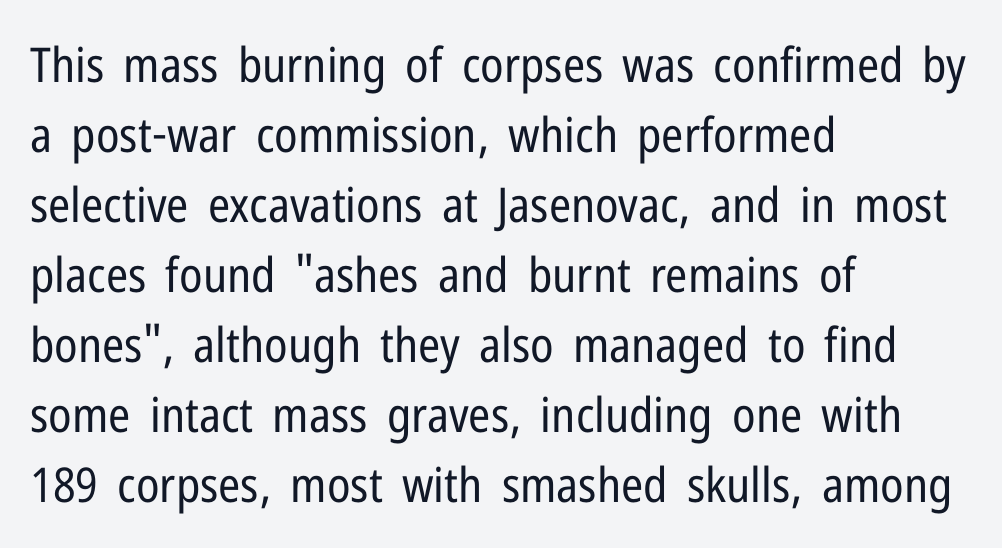
{"serif": "no", "italic": "no", "bold": "no", "weight": "regular", "width": "condensed", "stroke_contrast": "low", "x_height": "medium", "monospaced": "no", "underline": "no", "align": "left", "line_spacing": "normal", "line_spacing_ratio": 1.46, "letter_spacing": "normal", "letter_spacing_em": 0.0, "glyph_px": 48}
